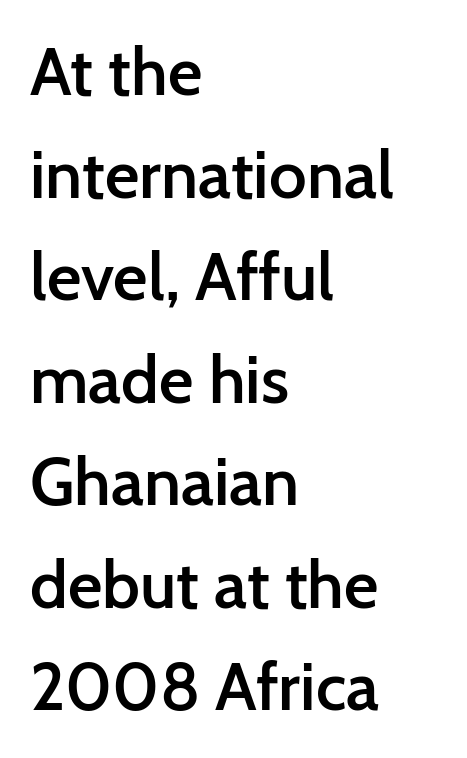
The image shows 67 px semibold sans-serif type, upright; set left-aligned, normal line spacing (1.53x), normal letter spacing, not underlined; low stroke contrast and a medium x-height.
